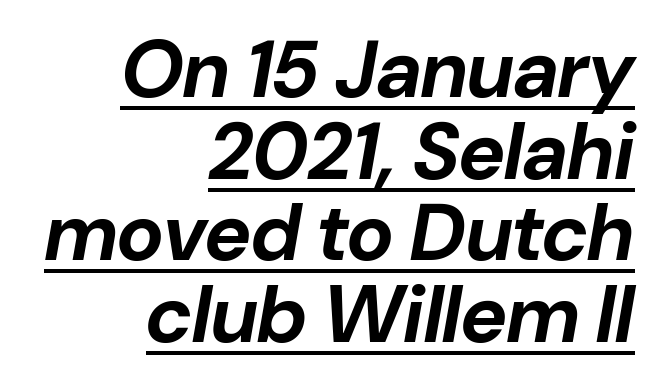
Q: Is the text bold? A: Yes.
Q: Is the text italic (slanted)? A: Yes, it leans right by about 10 degrees.
Q: Is the text underlined? A: Yes.
Q: How is the paragraph aligned? A: Right-aligned.
Q: Is the spacing between letters normal or unusually wide? A: Normal.
Q: Is the spacing between lines tight, normal or loose? A: Tight.
Q: Width (condensed, normal, or wide)? A: Normal.
Q: Stroke contrast? A: Low.
Q: x-height? A: Medium.
Q: Monospaced? A: No.
